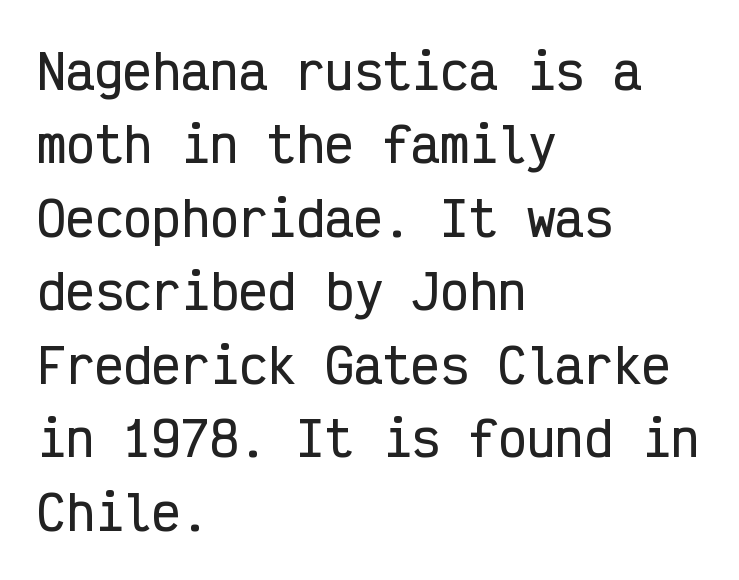
{"serif": "no", "italic": "no", "width": "condensed", "stroke_contrast": "low", "x_height": "medium", "monospaced": "yes", "underline": "no", "align": "left", "line_spacing": "normal", "line_spacing_ratio": 1.53, "letter_spacing": "normal", "letter_spacing_em": 0.0, "glyph_px": 48}
